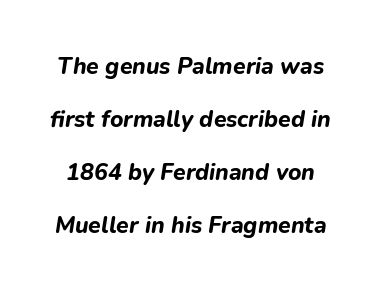
The horizontal fit of the characters is conventional and even. Lines of text with bare space underneath. The passage shown leans; its letterforms are oblique. The face used here has the dense, thick strokes of a bold. The line-height multiplier appears high, well above default.
